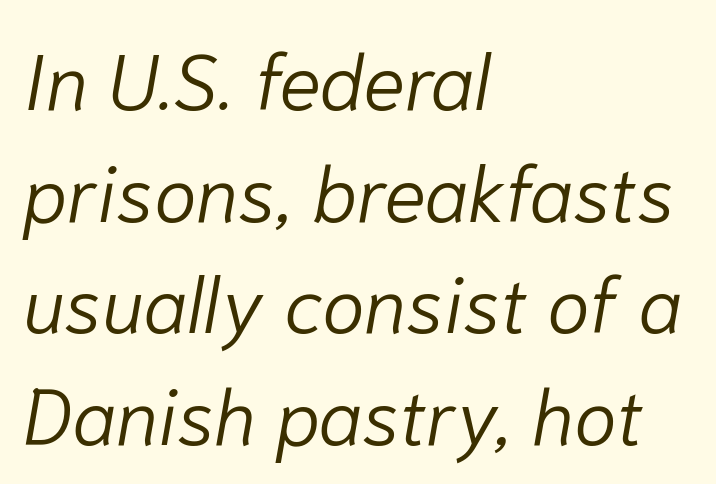
{"italic": "yes", "lean": "right", "slant_degrees": 10, "bold": "no", "weight": "light", "width": "normal", "stroke_contrast": "low", "x_height": "medium", "monospaced": "no", "underline": "no", "align": "left", "line_spacing": "normal", "line_spacing_ratio": 1.43, "letter_spacing": "normal", "letter_spacing_em": 0.0, "glyph_px": 78}
